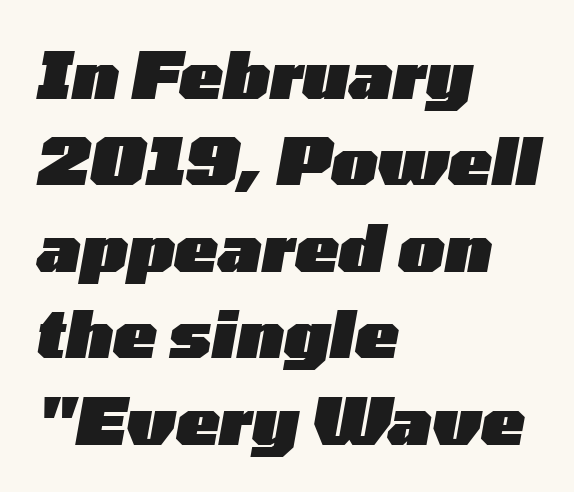
The rendering uses natural spacing where letterforms have individual widths. Each new line begins a customary step beneath the previous one. Compared with typical body copy, the letter spacing here is the same. Check the space under the baseline: it is left empty. One-word summary of the alignment: left. Typesetter's note: full bold, strokes at maximum text heaviness.
